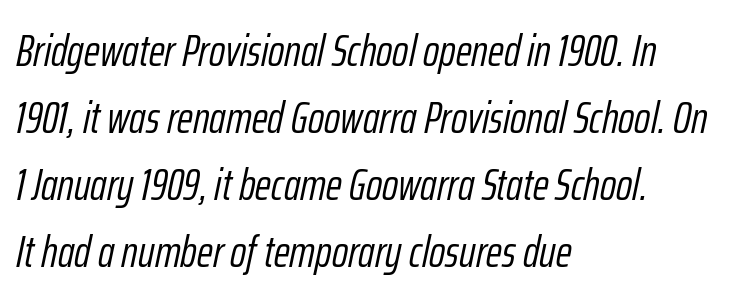
{"italic": "yes", "lean": "right", "slant_degrees": 12, "bold": "no", "weight": "light", "width": "condensed", "stroke_contrast": "low", "x_height": "medium", "monospaced": "no", "underline": "no", "align": "left", "line_spacing": "normal", "line_spacing_ratio": 1.52, "letter_spacing": "normal", "letter_spacing_em": 0.0, "glyph_px": 44}
